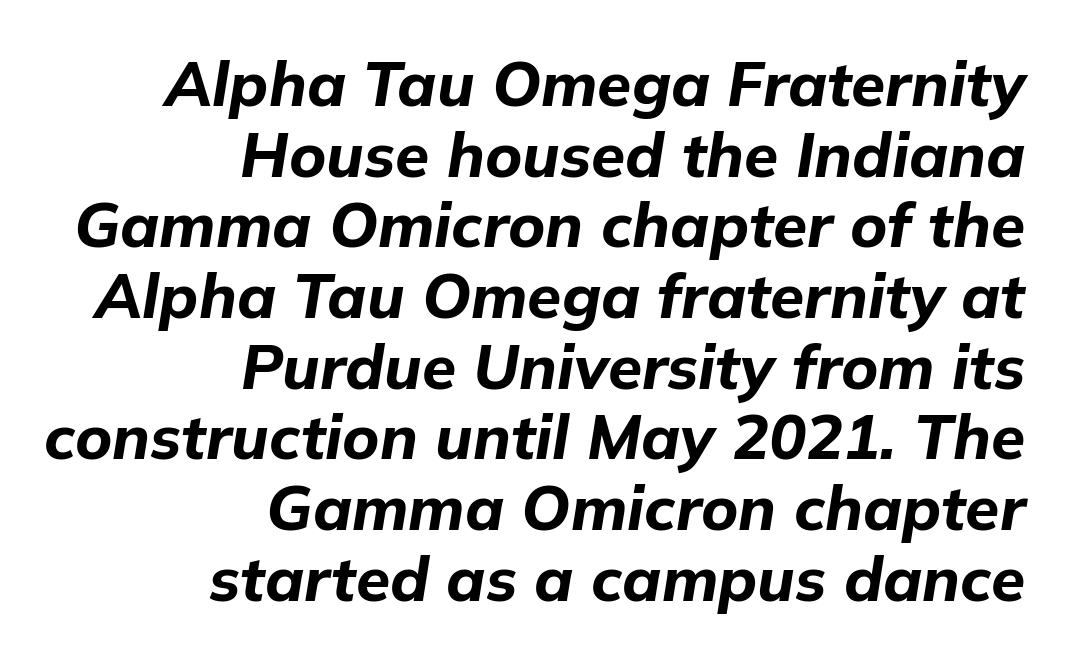
{"italic": "yes", "lean": "right", "slant_degrees": 9, "bold": "yes", "weight": "bold", "width": "normal", "stroke_contrast": "low", "x_height": "medium", "monospaced": "no", "underline": "no", "align": "right", "line_spacing": "tight", "line_spacing_ratio": 1.14, "letter_spacing": "normal", "letter_spacing_em": 0.0, "glyph_px": 62}
